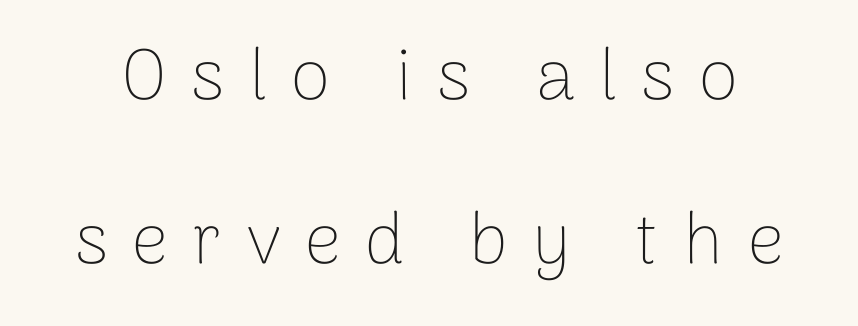
Q: Is the text bold? A: No.
Q: Is the text italic (slanted)? A: No, it is upright.
Q: Is the typeface a serif or a sans-serif typeface? A: Sans-serif.
Q: Is the text underlined? A: No.
Q: Is the spacing between letters normal or unusually wide? A: Unusually wide.
Q: Is the spacing between lines tight, normal or loose? A: Loose.
Q: Width (condensed, normal, or wide)? A: Normal.
Q: Stroke contrast? A: Low.
Q: x-height? A: Medium.
Q: Monospaced? A: No.
